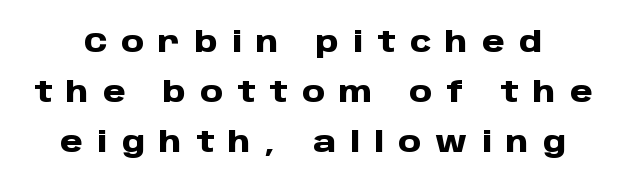
{"serif": "no", "italic": "no", "bold": "yes", "weight": "heavy", "width": "normal", "stroke_contrast": "low", "x_height": "large", "monospaced": "no", "underline": "no", "line_spacing_ratio": 1.73, "letter_spacing": "wide", "letter_spacing_em": 0.49, "glyph_px": 29}
